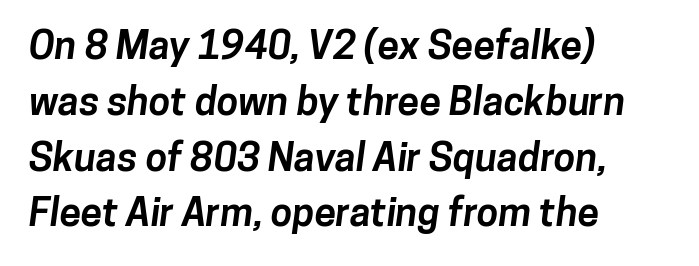
Q: Is the text bold? A: Yes.
Q: Is the typeface a serif or a sans-serif typeface? A: Sans-serif.
Q: Is the text underlined? A: No.
Q: How is the paragraph aligned? A: Left-aligned.
Q: Is the spacing between letters normal or unusually wide? A: Normal.
Q: Is the spacing between lines tight, normal or loose? A: Normal.
Q: Width (condensed, normal, or wide)? A: Normal.
Q: Stroke contrast? A: Low.
Q: x-height? A: Medium.
Q: Monospaced? A: No.
